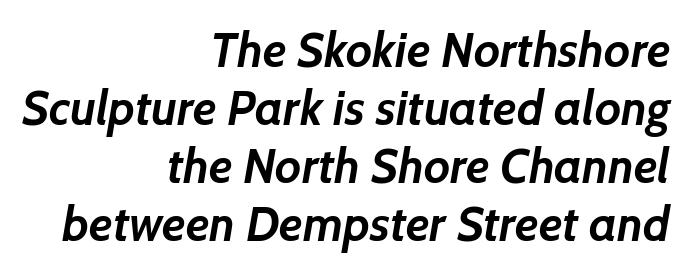
Q: Is the text bold? A: Yes.
Q: Is the typeface a serif or a sans-serif typeface? A: Sans-serif.
Q: Is the text underlined? A: No.
Q: How is the paragraph aligned? A: Right-aligned.
Q: Is the spacing between letters normal or unusually wide? A: Normal.
Q: Width (condensed, normal, or wide)? A: Normal.
Q: Stroke contrast? A: Low.
Q: x-height? A: Medium.
Q: Monospaced? A: No.
